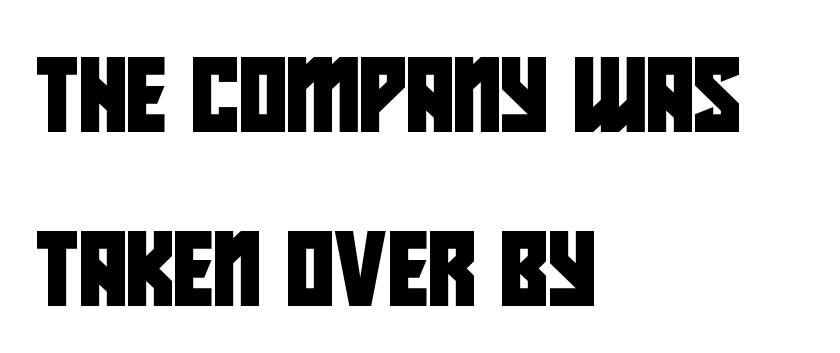
{"serif": "no", "width": "condensed", "stroke_contrast": "low", "x_height": "large", "monospaced": "no", "underline": "no", "align": "left", "line_spacing": "loose", "line_spacing_ratio": 2.39, "letter_spacing": "normal", "letter_spacing_em": 0.0, "glyph_px": 73}
